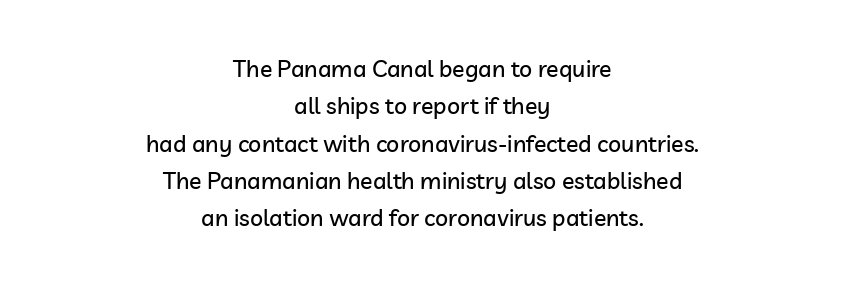
{"italic": "no", "underline": "no", "align": "center", "line_spacing": "normal", "line_spacing_ratio": 1.62, "letter_spacing": "normal", "letter_spacing_em": 0.0, "glyph_px": 23}
